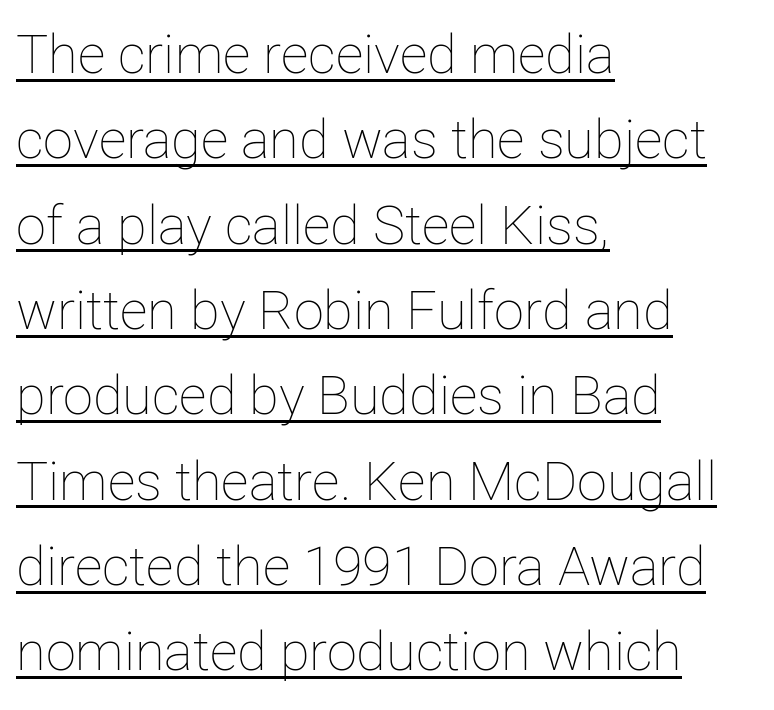
Q: Is the text bold? A: No.
Q: Is the text italic (slanted)? A: No, it is upright.
Q: Is the text underlined? A: Yes.
Q: How is the paragraph aligned? A: Left-aligned.
Q: Is the spacing between letters normal or unusually wide? A: Normal.
Q: Is the spacing between lines tight, normal or loose? A: Normal.
Q: Width (condensed, normal, or wide)? A: Normal.
Q: Stroke contrast? A: Low.
Q: x-height? A: Medium.
Q: Monospaced? A: No.
